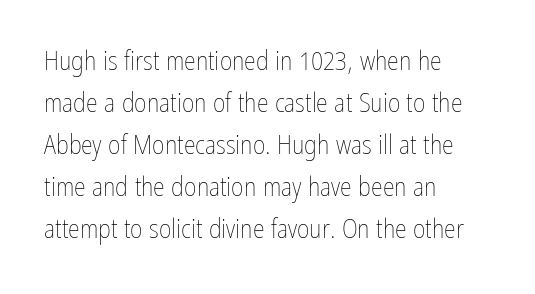
The image shows 27 px text type, upright; set left-aligned, normal line spacing (1.56x), normal letter spacing, not underlined.
